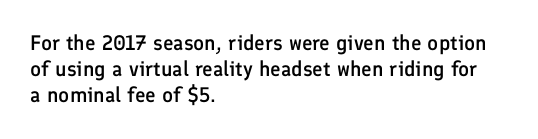
{"italic": "no", "bold": "semi", "underline": "no", "align": "left", "line_spacing_ratio": 1.24, "letter_spacing": "normal", "letter_spacing_em": 0.0, "glyph_px": 21}
